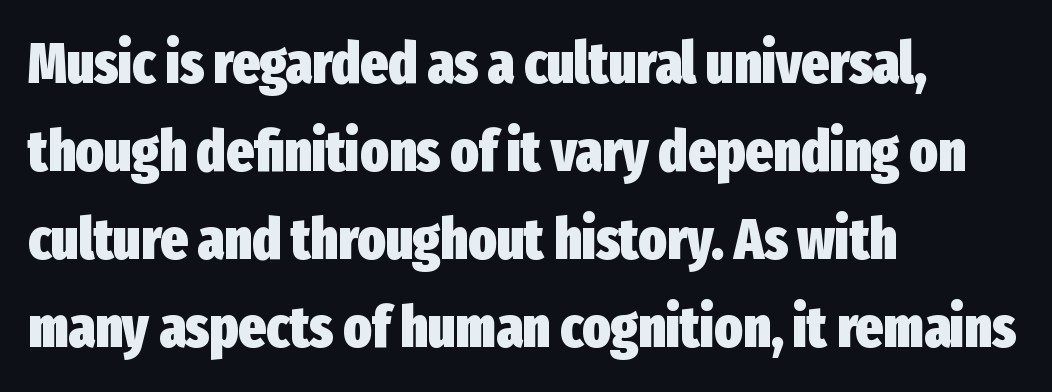
{"serif": "no", "italic": "no", "bold": "yes", "weight": "heavy", "width": "condensed", "stroke_contrast": "low", "x_height": "medium", "monospaced": "no", "underline": "no", "align": "left", "line_spacing": "normal", "line_spacing_ratio": 1.52, "letter_spacing": "normal", "letter_spacing_em": 0.0, "glyph_px": 58}
